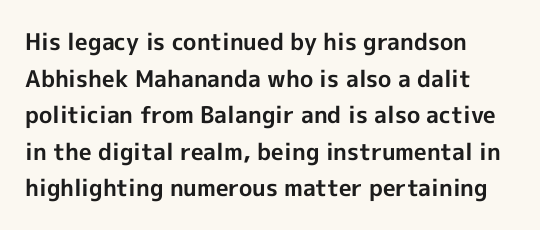
{"italic": "no", "bold": "yes", "underline": "no", "line_spacing": "normal", "line_spacing_ratio": 1.59, "letter_spacing": "normal", "letter_spacing_em": 0.0, "glyph_px": 23}
